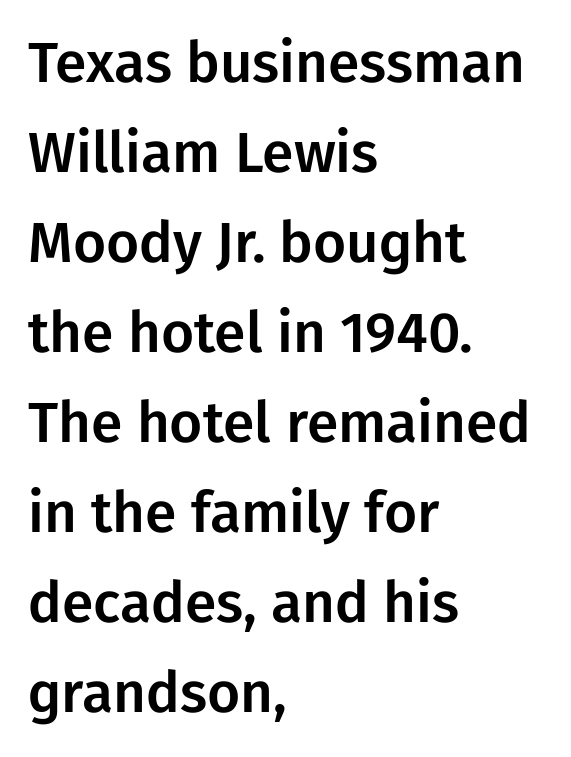
The image shows 57 px sans-serif type, upright; set left-aligned, normal line spacing (1.58x), normal letter spacing, not underlined; low stroke contrast and a medium x-height.
